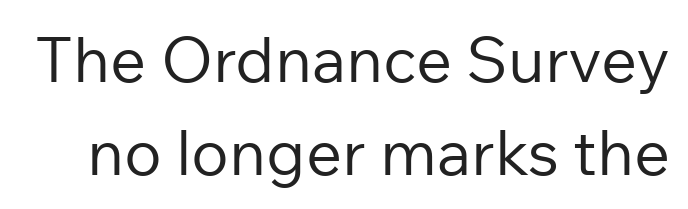
The space directly below the letters is spotless. Designer's note — italics off, roman on. The strokes are not fattened; the text isn't bold. Regular leading. Proportional: the letters do not fall into vertical columns. The face used here is a sans, in the tradition of grotesques and geometrics.
